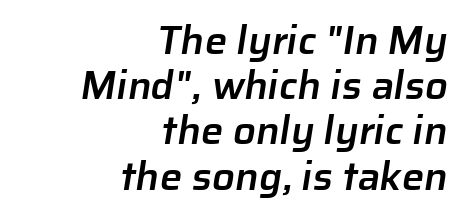
Q: Is the text bold? A: Semi-bold.
Q: Is the typeface a serif or a sans-serif typeface? A: Sans-serif.
Q: Is the text underlined? A: No.
Q: How is the paragraph aligned? A: Right-aligned.
Q: Is the spacing between letters normal or unusually wide? A: Normal.
Q: Is the spacing between lines tight, normal or loose? A: Tight.
Q: Width (condensed, normal, or wide)? A: Normal.
Q: Stroke contrast? A: Low.
Q: x-height? A: Medium.
Q: Monospaced? A: No.
